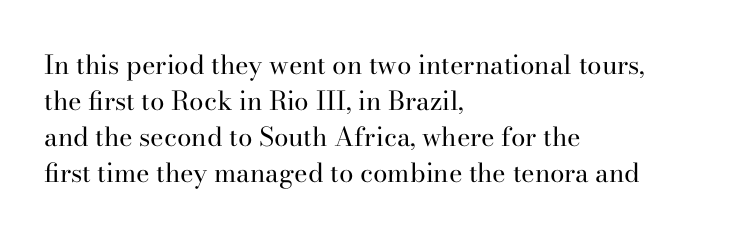
The image shows 26 px text type, upright; set left-aligned, normal line spacing (1.38x), normal letter spacing, not underlined.
